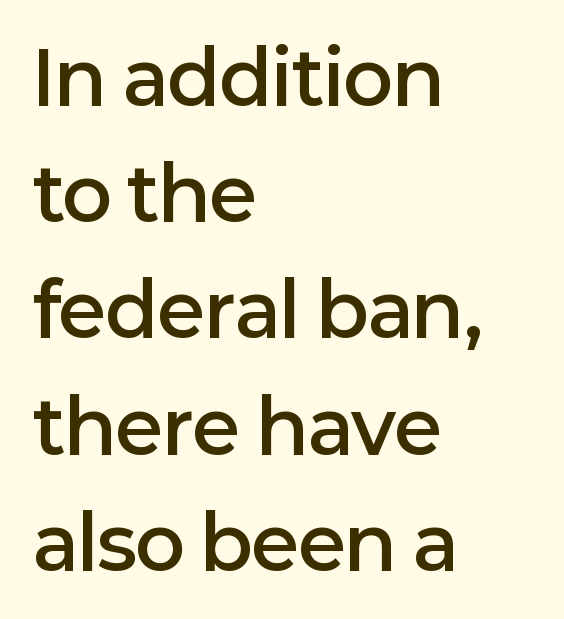
Do the characters align in a grid? No, the font is proportional. Glance below the letters and you will spot only blank space. The passage is arranged the way most books set body copy — flush left. Glyph-to-glyph distance matches everyday printed text. The typeface chosen for these lines omits serifs. Style check: upright.
